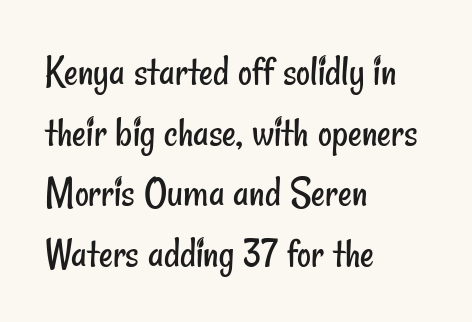
A typesetter would call this zero additional tracking. A student would call this left alignment; a typographer would say flush left, rag right. Serif or sans? Sans — the stroke terminals are bare. Stems and bowls with no extra thickness — not bold. Normally led — the rows are evenly, conventionally spaced. The face used here is proportionally spaced, like ordinary book or web type.
